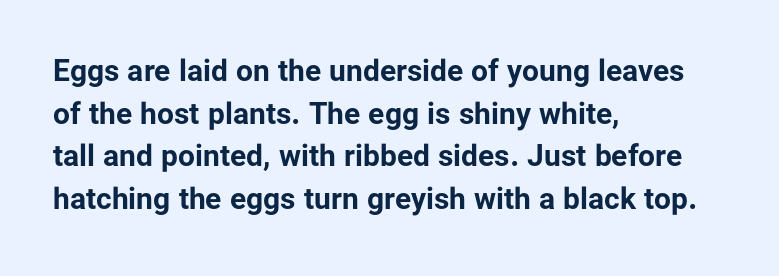
Q: Is the text bold? A: Yes.
Q: Is the text italic (slanted)? A: No, it is upright.
Q: Is the typeface a serif or a sans-serif typeface? A: Sans-serif.
Q: Is the text underlined? A: No.
Q: How is the paragraph aligned? A: Left-aligned.
Q: Is the spacing between letters normal or unusually wide? A: Normal.
Q: Is the spacing between lines tight, normal or loose? A: Normal.
Q: Width (condensed, normal, or wide)? A: Normal.
Q: Stroke contrast? A: Low.
Q: x-height? A: Medium.
Q: Monospaced? A: No.
